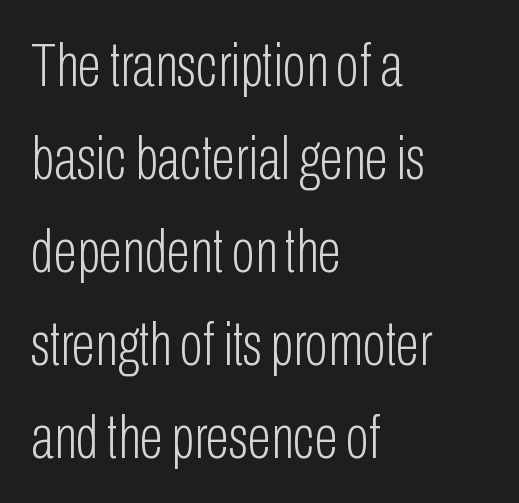
This is the regular roman posture of the typeface. A normal amount of white space separates one row of letters from the next. The face used here is proportionally spaced, like ordinary book or web type. Nobody drew a line under any word here.
